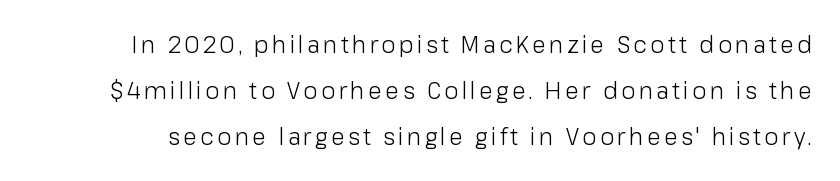
The image shows 23 px text type, upright; set loose line spacing (2.01x), not underlined.
